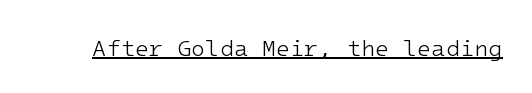
Q: Is the text bold? A: No.
Q: Is the text italic (slanted)? A: No, it is upright.
Q: Is the text underlined? A: Yes.
Q: Is the spacing between letters normal or unusually wide? A: Normal.
